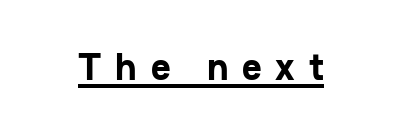
The image shows 38 px bold sans-serif type, upright; set unusually wide letter spacing (+0.36 em), underlined; low stroke contrast and a medium x-height.
